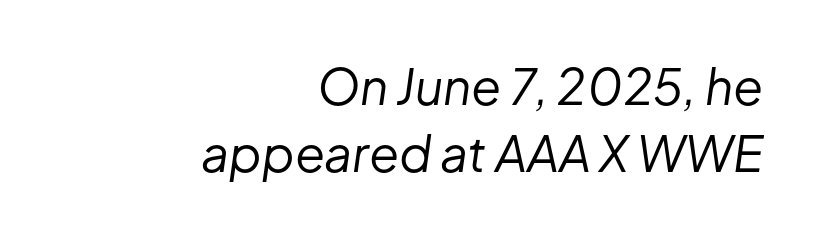
Q: Is the text bold? A: No.
Q: Is the text italic (slanted)? A: Yes, it leans right by about 8 degrees.
Q: Is the text underlined? A: No.
Q: How is the paragraph aligned? A: Right-aligned.
Q: Is the spacing between letters normal or unusually wide? A: Normal.
Q: Is the spacing between lines tight, normal or loose? A: Normal.
Q: Width (condensed, normal, or wide)? A: Normal.
Q: Stroke contrast? A: Low.
Q: x-height? A: Medium.
Q: Monospaced? A: No.
